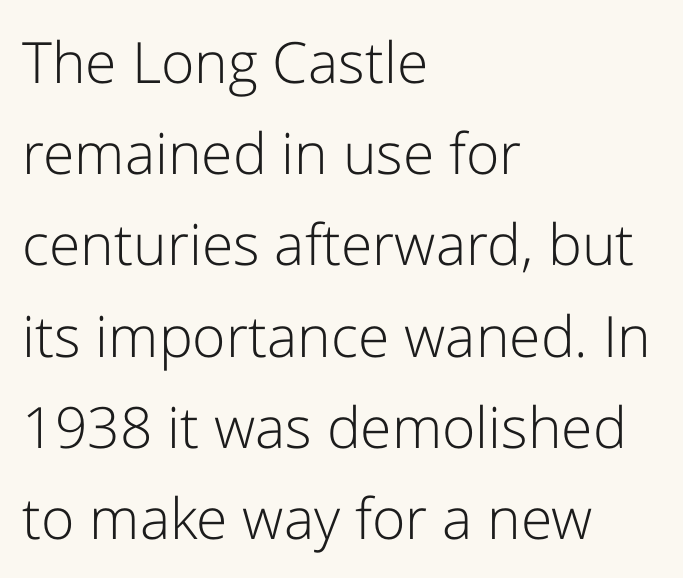
{"serif": "no", "italic": "no", "bold": "no", "weight": "light", "width": "normal", "stroke_contrast": "low", "x_height": "medium", "monospaced": "no", "underline": "no", "align": "left", "line_spacing": "normal", "line_spacing_ratio": 1.6, "letter_spacing": "normal", "letter_spacing_em": 0.0, "glyph_px": 57}
